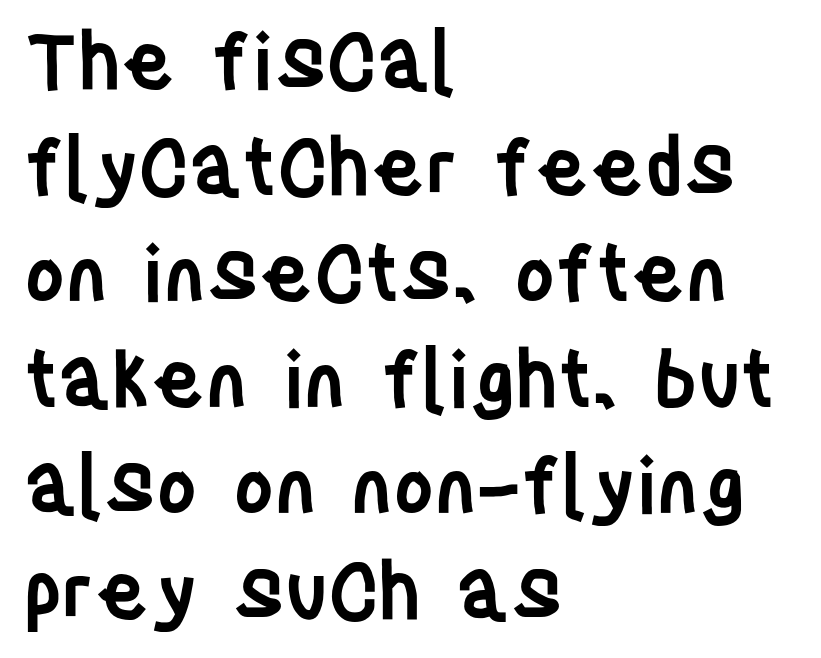
{"serif": "no", "italic": "no", "bold": "semi", "weight": "semibold", "width": "condensed", "stroke_contrast": "low", "x_height": "large", "monospaced": "no", "underline": "no", "align": "left", "line_spacing": "normal", "line_spacing_ratio": 1.36, "letter_spacing": "normal", "letter_spacing_em": 0.0, "glyph_px": 78}
